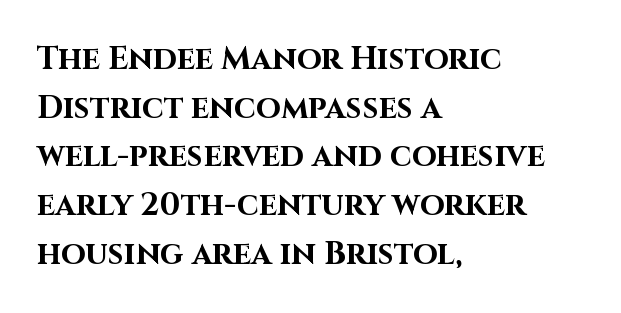
Q: Is the text bold? A: Yes.
Q: Is the text italic (slanted)? A: No, it is upright.
Q: Is the typeface a serif or a sans-serif typeface? A: Sans-serif.
Q: Is the text underlined? A: No.
Q: How is the paragraph aligned? A: Left-aligned.
Q: Is the spacing between letters normal or unusually wide? A: Normal.
Q: Is the spacing between lines tight, normal or loose? A: Normal.
Q: Width (condensed, normal, or wide)? A: Normal.
Q: Stroke contrast? A: High.
Q: x-height? A: Large.
Q: Monospaced? A: No.
